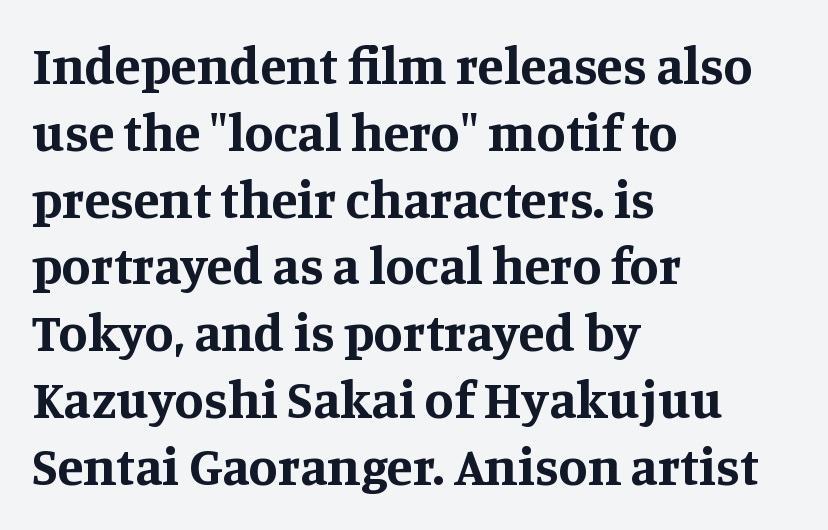
Each new line begins a customary step beneath the previous one. No italicization has been applied; the sample stays upright. Words appear dense and cohesive because spacing is normal. Compared with a centered layout, this one pins lines to the left instead. These lines are composed in type with serifs. These lines carry a lot of weight — the face is fully bold.
